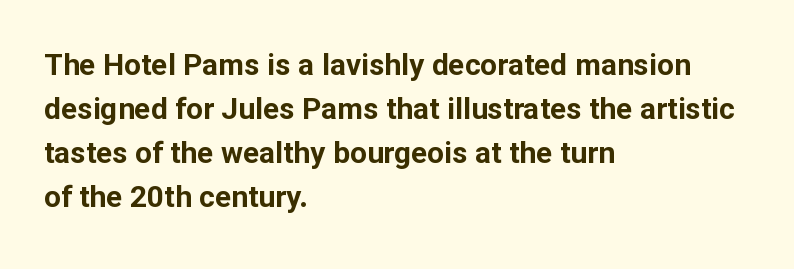
{"serif": "no", "italic": "no", "bold": "yes", "weight": "bold", "width": "normal", "stroke_contrast": "low", "x_height": "medium", "monospaced": "no", "underline": "no", "align": "left", "line_spacing": "normal", "line_spacing_ratio": 1.47, "letter_spacing": "normal", "letter_spacing_em": 0.0, "glyph_px": 30}
